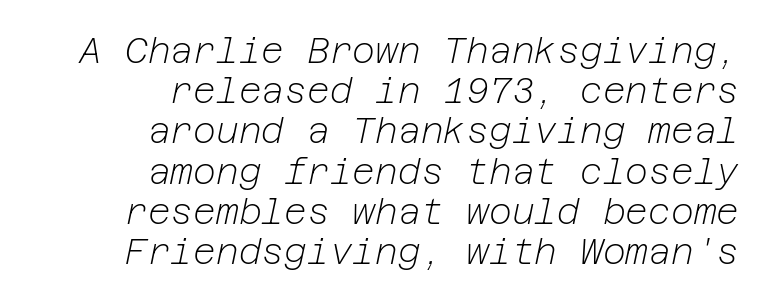
The typesetter chose a ragged-left arrangement here. Posture: slanted. The space between consecutive lines is stingy. The foot of each line stays bare and open. Bold? No — there's no thickening of the strokes.
